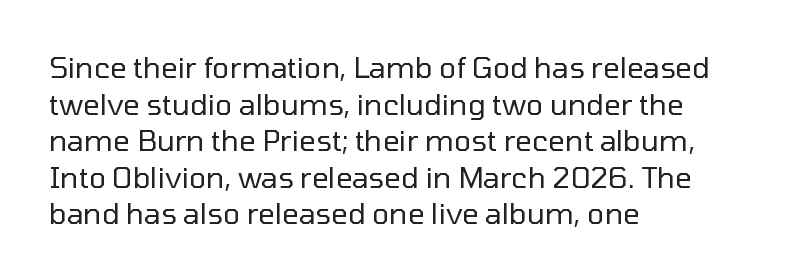
Q: Is the text bold? A: No.
Q: Is the text italic (slanted)? A: No, it is upright.
Q: Is the typeface a serif or a sans-serif typeface? A: Sans-serif.
Q: Is the text underlined? A: No.
Q: How is the paragraph aligned? A: Left-aligned.
Q: Is the spacing between letters normal or unusually wide? A: Normal.
Q: Is the spacing between lines tight, normal or loose? A: Normal.
Q: Width (condensed, normal, or wide)? A: Normal.
Q: Stroke contrast? A: Low.
Q: x-height? A: Medium.
Q: Monospaced? A: No.
